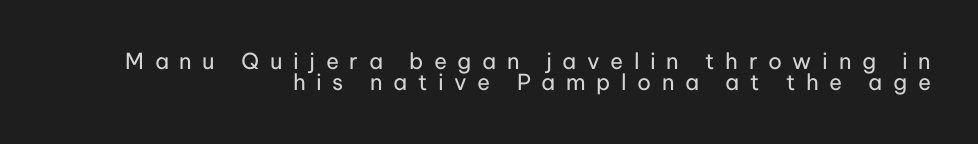
{"italic": "no", "bold": "no", "underline": "no", "align": "right", "line_spacing": "tight", "line_spacing_ratio": 0.97, "letter_spacing": "wide", "letter_spacing_em": 0.48, "glyph_px": 22}
